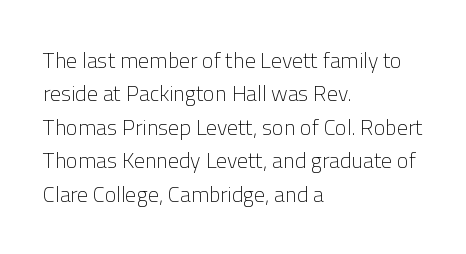
The image shows 22 px text type, upright; set left-aligned, normal line spacing (1.52x), normal letter spacing, not underlined.
